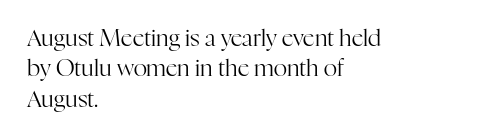
Q: Is the text bold? A: No.
Q: Is the text italic (slanted)? A: No, it is upright.
Q: Is the text underlined? A: No.
Q: How is the paragraph aligned? A: Left-aligned.
Q: Is the spacing between letters normal or unusually wide? A: Normal.
Q: Is the spacing between lines tight, normal or loose? A: Normal.
